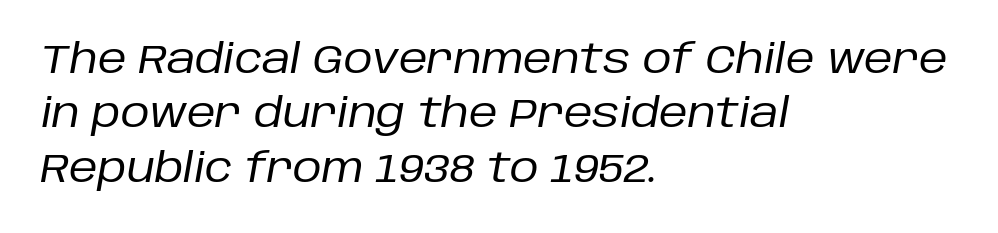
Q: Is the text bold? A: No.
Q: Is the text italic (slanted)? A: Yes, it leans right by about 10 degrees.
Q: Is the text underlined? A: No.
Q: How is the paragraph aligned? A: Left-aligned.
Q: Is the spacing between letters normal or unusually wide? A: Normal.
Q: Is the spacing between lines tight, normal or loose? A: Normal.
Q: Width (condensed, normal, or wide)? A: Normal.
Q: Stroke contrast? A: Low.
Q: x-height? A: Large.
Q: Monospaced? A: No.
